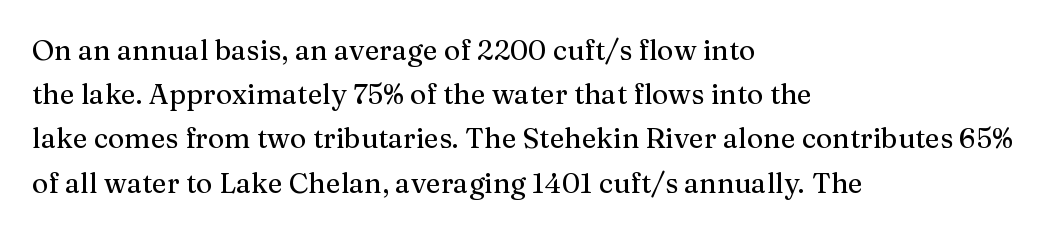
{"serif": "yes", "italic": "no", "width": "normal", "stroke_contrast": "medium", "x_height": "medium", "monospaced": "no", "underline": "no", "align": "left", "line_spacing": "normal", "line_spacing_ratio": 1.58, "letter_spacing": "normal", "letter_spacing_em": 0.0, "glyph_px": 28}
